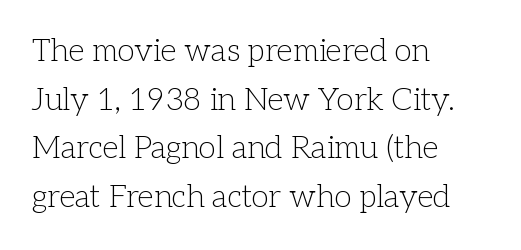
{"serif": "yes", "italic": "no", "bold": "no", "weight": "light", "width": "normal", "stroke_contrast": "low", "x_height": "medium", "monospaced": "no", "underline": "no", "align": "left", "line_spacing": "normal", "line_spacing_ratio": 1.57, "letter_spacing": "normal", "letter_spacing_em": 0.0, "glyph_px": 31}
